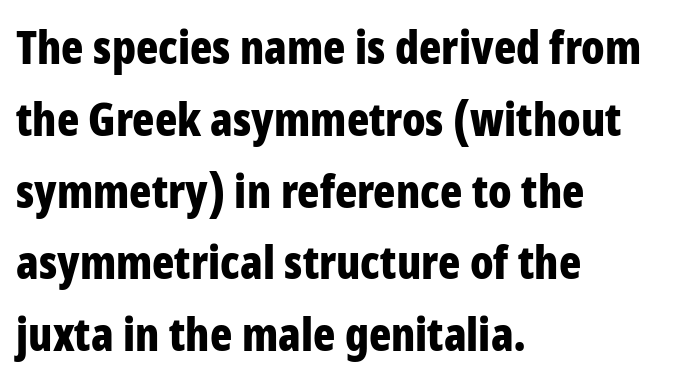
Q: Is the text bold? A: Yes.
Q: Is the text italic (slanted)? A: No, it is upright.
Q: Is the typeface a serif or a sans-serif typeface? A: Sans-serif.
Q: Is the text underlined? A: No.
Q: How is the paragraph aligned? A: Left-aligned.
Q: Is the spacing between letters normal or unusually wide? A: Normal.
Q: Is the spacing between lines tight, normal or loose? A: Normal.
Q: Width (condensed, normal, or wide)? A: Condensed.
Q: Stroke contrast? A: Low.
Q: x-height? A: Large.
Q: Monospaced? A: No.
